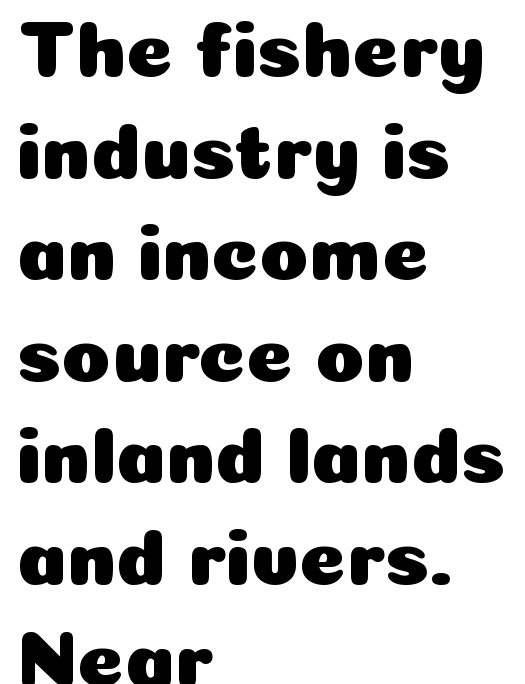
Each letter keeps its own natural width here, so spacing adapts to shape. Do the letters lean? They stand straight. Typographically, this falls in the sans-serif category. Does the copy run flush right? No — it runs flush left. Nothing unusual about the tracking: characters are spaced as the font intends. Descenders hang freely into open space.
